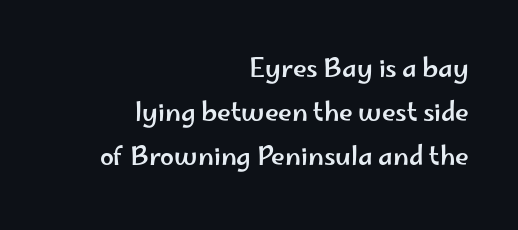
The lines are quadded right. Observe the ordinary spacing: letters are neighbours, not strangers. Check the space under the baseline: it is left empty. Posture: upright roman.
